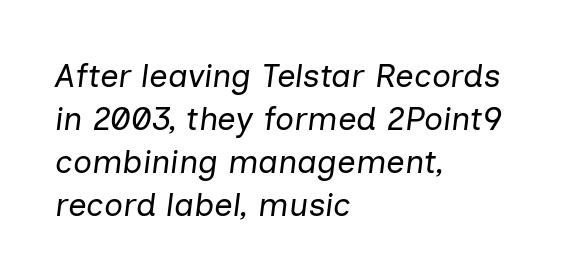
{"italic": "yes", "lean": "right", "slant_degrees": 7, "bold": "no", "weight": "regular", "width": "normal", "stroke_contrast": "low", "x_height": "medium", "monospaced": "no", "underline": "no", "align": "left", "line_spacing": "normal", "line_spacing_ratio": 1.3, "letter_spacing": "normal", "letter_spacing_em": 0.0, "glyph_px": 33}
